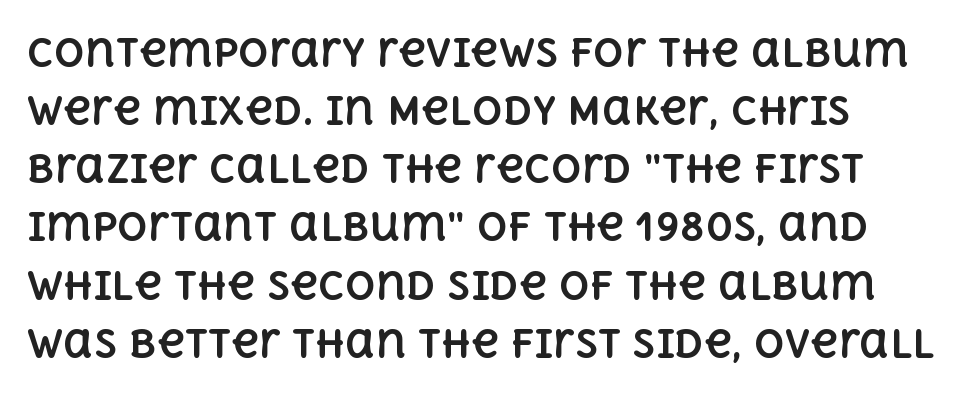
Regular leading. Tall strokes in this sample are plumb rather than angled. Characters follow at the spacing the type designer built in. Layout note: lines flush left.
